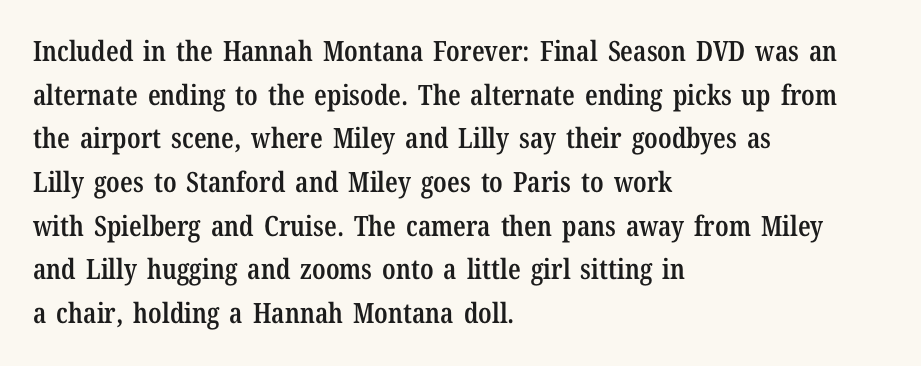
Q: Is the text bold? A: Semi-bold.
Q: Is the text italic (slanted)? A: No, it is upright.
Q: Is the typeface a serif or a sans-serif typeface? A: Serif.
Q: Is the text underlined? A: No.
Q: How is the paragraph aligned? A: Left-aligned.
Q: Is the spacing between letters normal or unusually wide? A: Normal.
Q: Is the spacing between lines tight, normal or loose? A: Normal.
Q: Width (condensed, normal, or wide)? A: Condensed.
Q: Stroke contrast? A: Low.
Q: x-height? A: Medium.
Q: Monospaced? A: No.
